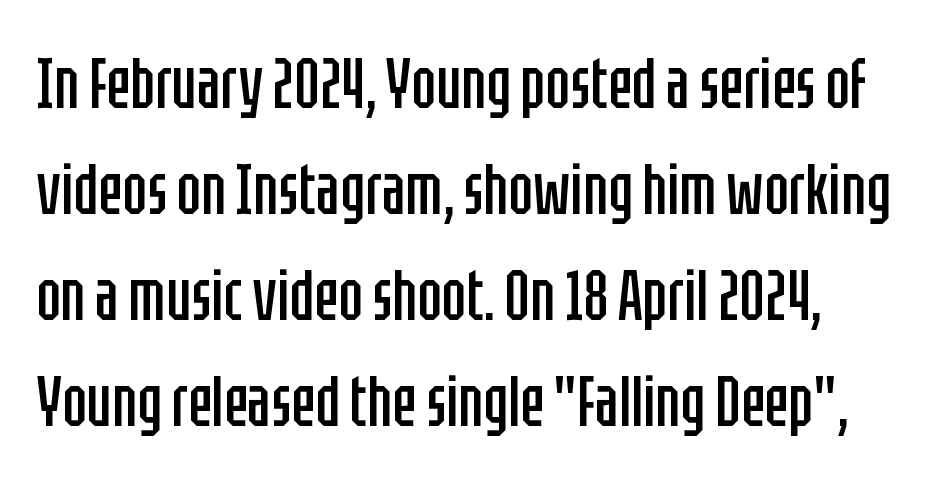
{"serif": "no", "italic": "no", "bold": "no", "weight": "regular", "width": "condensed", "stroke_contrast": "low", "x_height": "large", "monospaced": "no", "underline": "no", "align": "left", "line_spacing": "normal", "line_spacing_ratio": 1.47, "letter_spacing": "normal", "letter_spacing_em": 0.0, "glyph_px": 72}
